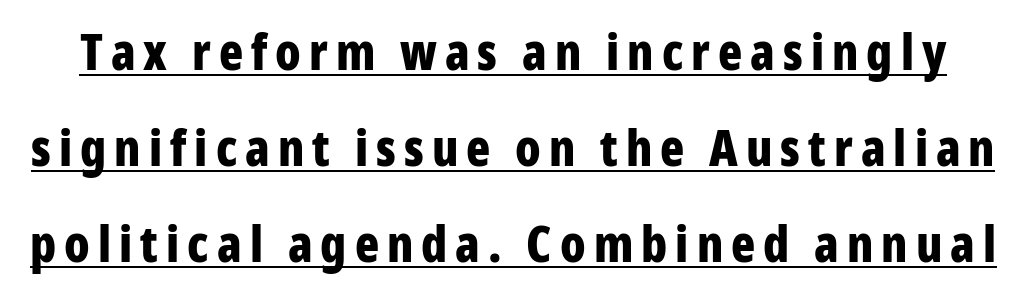
Observe the absence of serifs on each vertical stroke in this sample. Quick note: not italic, upright. A rule runs beneath these lines of type. Spacing verdict: proportional, widths tailored to each character. Each glyph is drawn with heavy, bold strokes.
